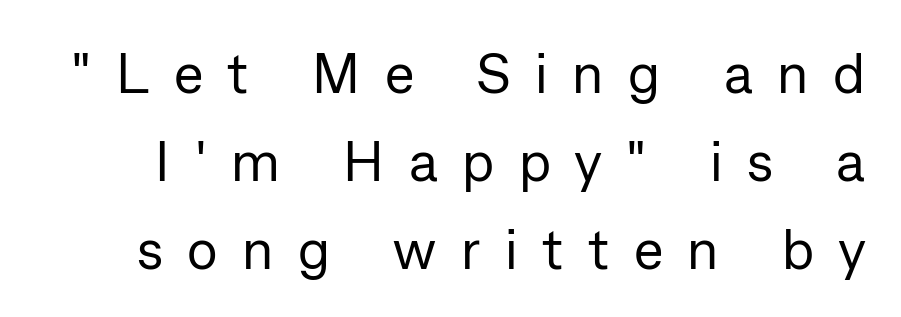
{"serif": "no", "italic": "no", "bold": "no", "weight": "regular", "width": "normal", "stroke_contrast": "low", "x_height": "medium", "monospaced": "no", "underline": "no", "line_spacing": "normal", "line_spacing_ratio": 1.57, "letter_spacing": "wide", "letter_spacing_em": 0.44, "glyph_px": 56}
